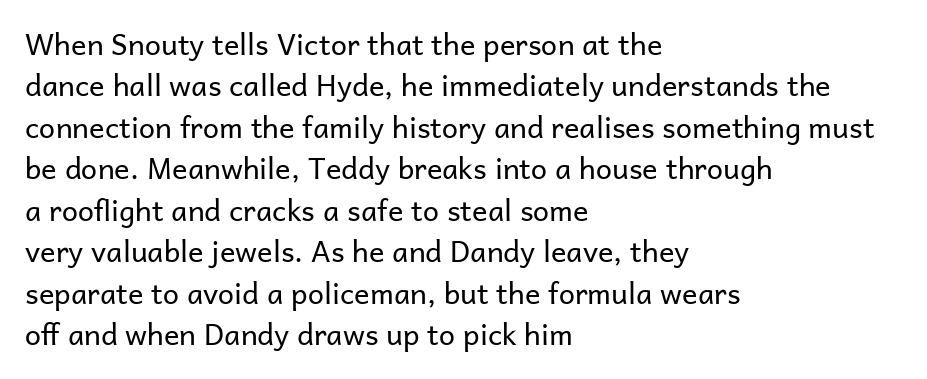
The image shows 29 px regular-weight sans-serif type, upright; set left-aligned, normal line spacing (1.43x), normal letter spacing, not underlined; low stroke contrast and a medium x-height.
